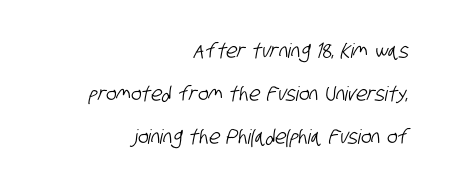
The image shows 20 px text type; set right-aligned, loose line spacing (2.14x), normal letter spacing, not underlined.
